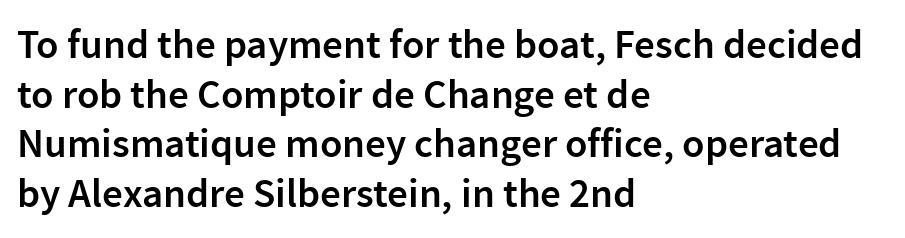
The image shows 41 px semibold sans-serif type, upright; set left-aligned, line spacing 1.21x, normal letter spacing, not underlined; low stroke contrast and a medium x-height.
